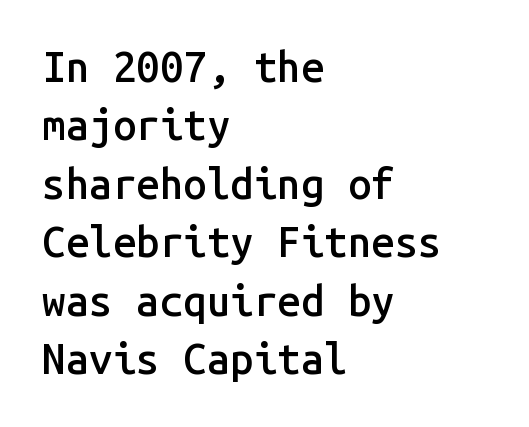
Just letters on the line, the space beneath them empty. I'd describe the lettering as semibold — firm but not a full bold. Unlike a traditional serif, this face leaves its strokes unadorned. The rendering uses a moderate line-height, typical for paragraphs. Teacher's note: observe the even left margin — that is flush-left alignment. Ordinary non-slanted type is in use.
